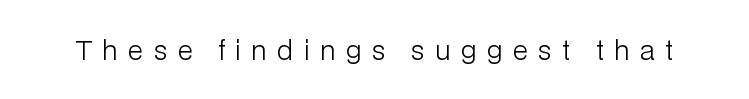
{"italic": "no", "bold": "no", "underline": "no", "letter_spacing": "wide", "letter_spacing_em": 0.41, "glyph_px": 26}
